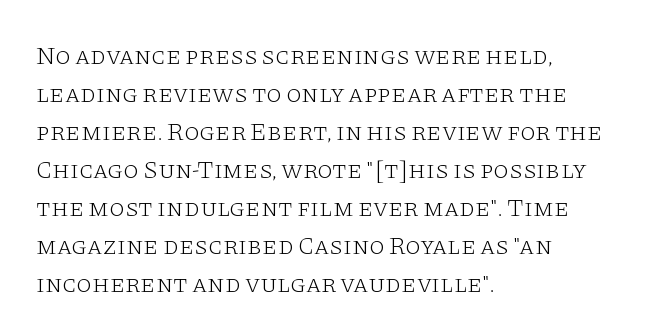
The image shows 25 px text type, upright; set left-aligned, normal line spacing (1.52x), normal letter spacing, not underlined.
